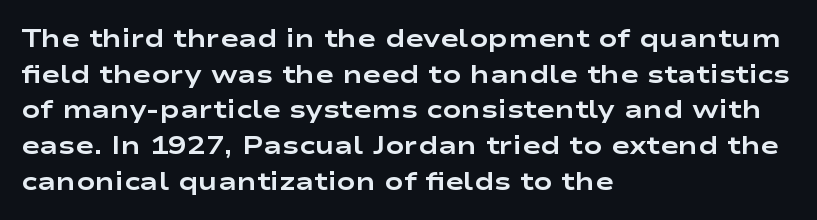
{"italic": "no", "bold": "yes", "underline": "no", "align": "left", "line_spacing": "normal", "line_spacing_ratio": 1.43, "letter_spacing": "normal", "letter_spacing_em": 0.0, "glyph_px": 25}
